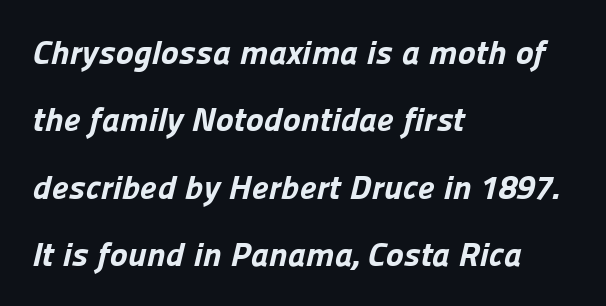
The image shows 34 px bold sans-serif type; set left-aligned, loose line spacing (1.98x), normal letter spacing, not underlined; low stroke contrast and a medium x-height.
